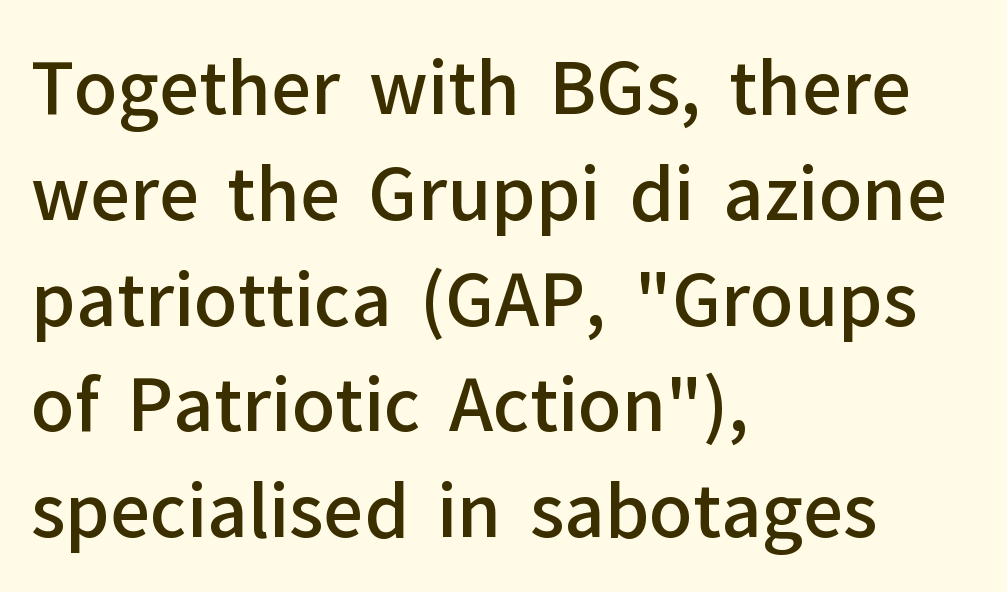
The image shows 71 px semibold sans-serif type, upright; set left-aligned, normal line spacing (1.49x), normal letter spacing, not underlined; low stroke contrast and a medium x-height.
